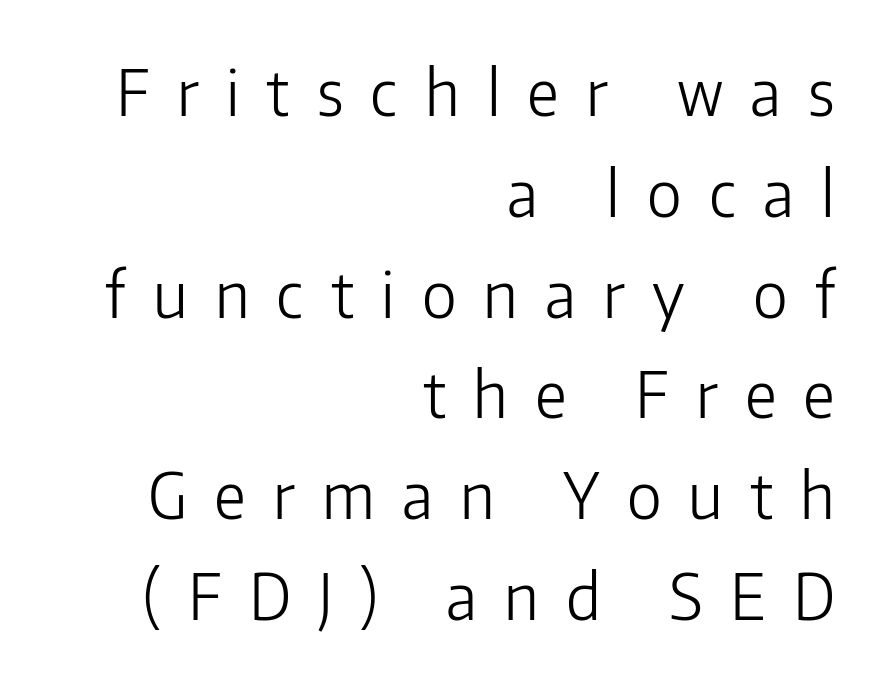
The image shows 63 px light sans-serif type, upright; set right-aligned, normal line spacing (1.6x), unusually wide letter spacing (+0.43 em), not underlined; low stroke contrast and a medium x-height.
